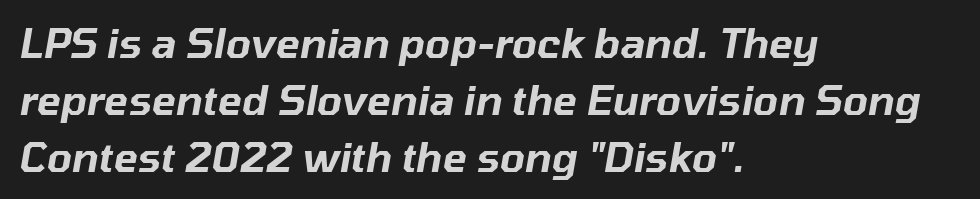
Q: Is the text italic (slanted)? A: Yes, it leans right by about 10 degrees.
Q: Is the text underlined? A: No.
Q: How is the paragraph aligned? A: Left-aligned.
Q: Is the spacing between letters normal or unusually wide? A: Normal.
Q: Is the spacing between lines tight, normal or loose? A: Normal.
Q: Width (condensed, normal, or wide)? A: Normal.
Q: Stroke contrast? A: Low.
Q: x-height? A: Medium.
Q: Monospaced? A: No.
